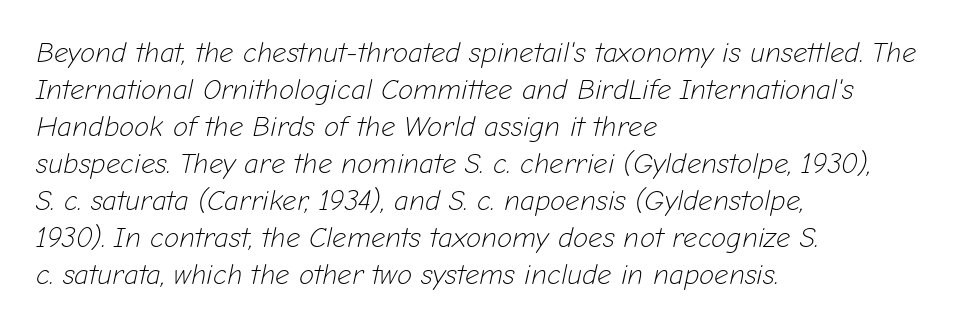
The image shows 28 px light type, italic (leaning right); set left-aligned, normal line spacing (1.32x), normal letter spacing, not underlined; low stroke contrast and a medium x-height.
